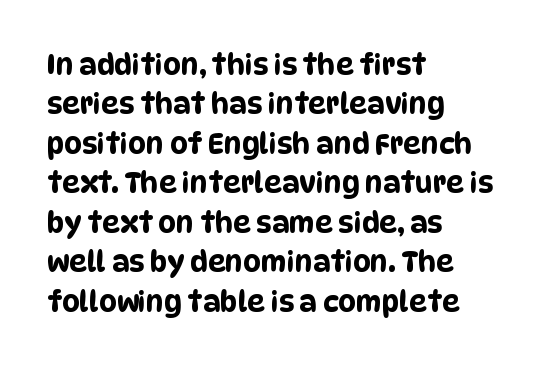
Q: Is the typeface a serif or a sans-serif typeface? A: Sans-serif.
Q: Is the text underlined? A: No.
Q: How is the paragraph aligned? A: Left-aligned.
Q: Is the spacing between letters normal or unusually wide? A: Normal.
Q: Is the spacing between lines tight, normal or loose? A: Normal.
Q: Width (condensed, normal, or wide)? A: Condensed.
Q: Stroke contrast? A: Low.
Q: x-height? A: Large.
Q: Monospaced? A: No.
